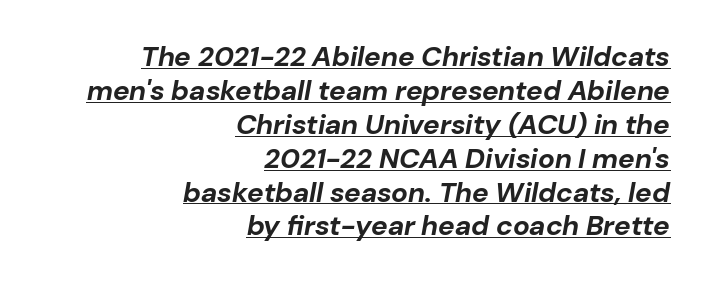
Every character sits at an angle, as italics do. Students, note that the glyphs here touch the page at normal intervals. The glyphs are accompanied by a horizontal stroke just below them. The ragged edge is on the left, which tells us the setting is flush right. Typographic density is high because the face is bold. Varying glyph widths throughout — classic text-font behaviour.
